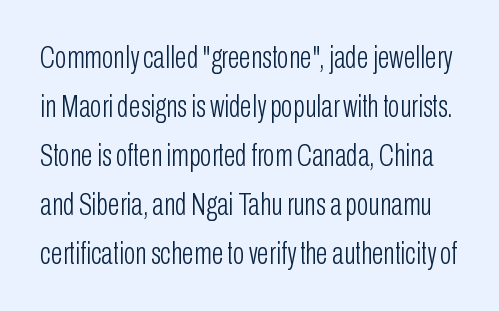
{"serif": "no", "italic": "no", "bold": "no", "weight": "light", "width": "condensed", "stroke_contrast": "low", "x_height": "medium", "monospaced": "no", "underline": "no", "line_spacing": "normal", "line_spacing_ratio": 1.58, "letter_spacing": "normal", "letter_spacing_em": 0.0, "glyph_px": 31}
